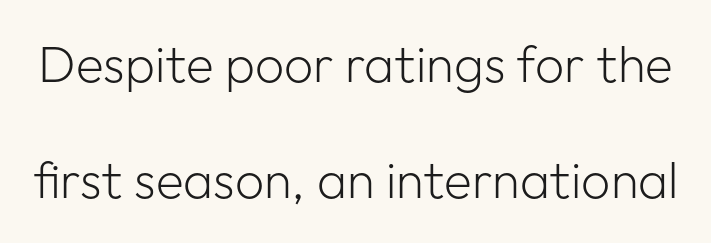
Q: Is the text bold? A: No.
Q: Is the text italic (slanted)? A: No, it is upright.
Q: Is the typeface a serif or a sans-serif typeface? A: Sans-serif.
Q: Is the text underlined? A: No.
Q: Is the spacing between letters normal or unusually wide? A: Normal.
Q: Is the spacing between lines tight, normal or loose? A: Loose.
Q: Width (condensed, normal, or wide)? A: Normal.
Q: Stroke contrast? A: Low.
Q: x-height? A: Medium.
Q: Monospaced? A: No.
